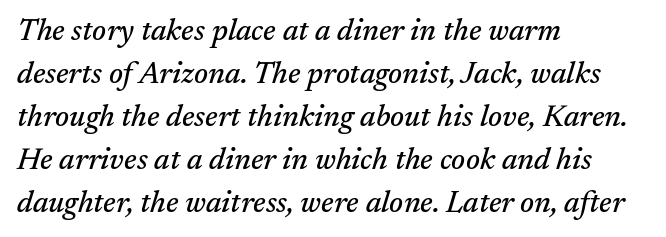
Q: Is the text italic (slanted)? A: Yes, it leans right by about 17 degrees.
Q: Is the typeface a serif or a sans-serif typeface? A: Serif.
Q: Is the text underlined? A: No.
Q: How is the paragraph aligned? A: Left-aligned.
Q: Is the spacing between letters normal or unusually wide? A: Normal.
Q: Is the spacing between lines tight, normal or loose? A: Normal.
Q: Width (condensed, normal, or wide)? A: Normal.
Q: Stroke contrast? A: Medium.
Q: x-height? A: Medium.
Q: Monospaced? A: No.
